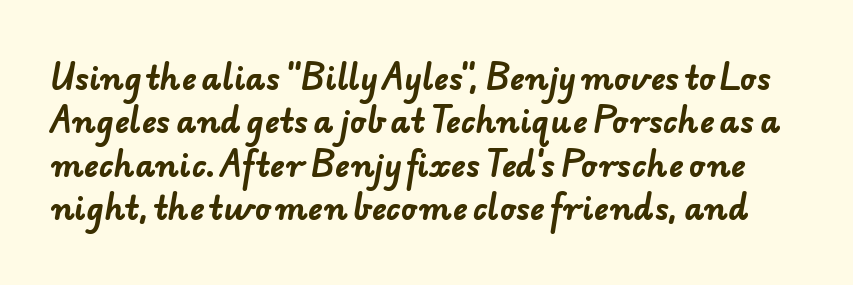
Q: Is the text bold? A: Yes.
Q: Is the typeface a serif or a sans-serif typeface? A: Sans-serif.
Q: Is the text underlined? A: No.
Q: Is the spacing between letters normal or unusually wide? A: Normal.
Q: Is the spacing between lines tight, normal or loose? A: Normal.
Q: Width (condensed, normal, or wide)? A: Normal.
Q: Stroke contrast? A: Low.
Q: x-height? A: Small.
Q: Monospaced? A: No.
